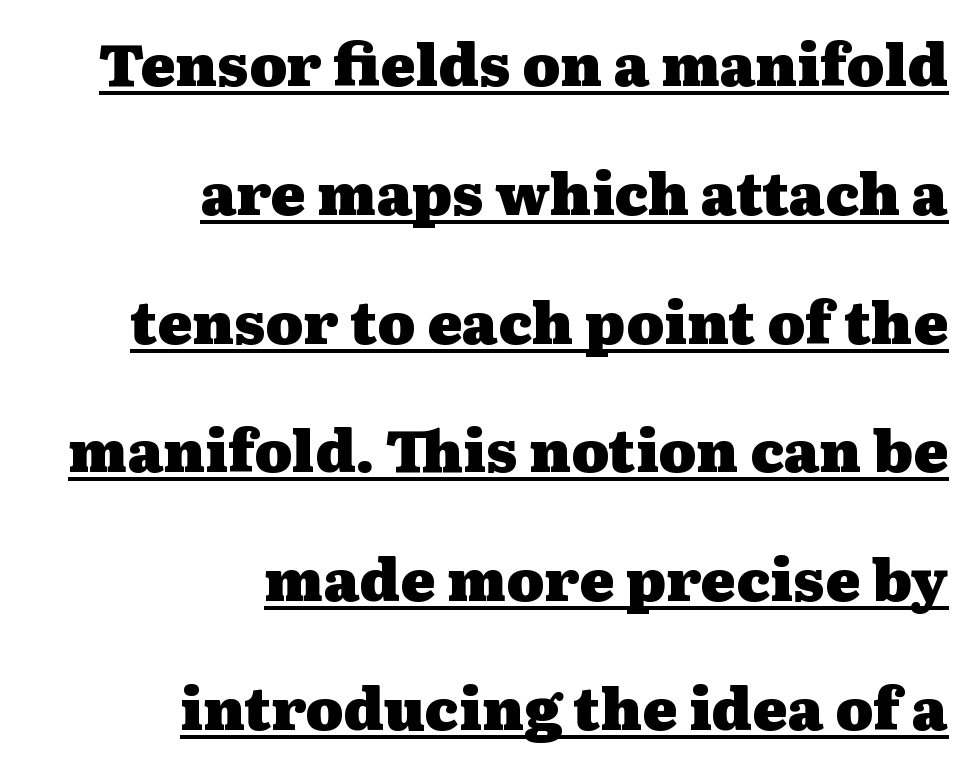
The rendering uses a large line-height, opening up the rows. The letters sit at their default tracking, neither squeezed nor spread. You could not count columns in this text — the font is proportionally spaced. Type style note: has serifs. A continuous stroke trails under the words, as in a hyperlink.
